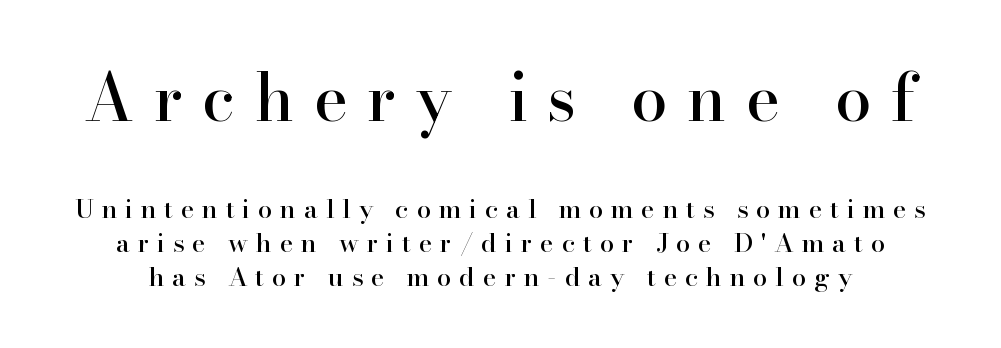
Q: Is the text italic (slanted)? A: No, it is upright.
Q: Is the typeface a serif or a sans-serif typeface? A: Serif.
Q: Is the text underlined? A: No.
Q: Is the spacing between letters normal or unusually wide? A: Unusually wide.
Q: Is the spacing between lines tight, normal or loose? A: Normal.
Q: Which block of text is set in a larger size, the first (top) or the second (bottom)? A: The first (top) one.
Q: Width (condensed, normal, or wide)? A: Normal.
Q: Stroke contrast? A: High.
Q: x-height? A: Small.
Q: Monospaced? A: No.
